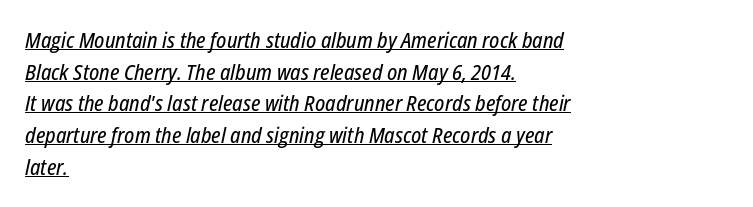
The image shows 21 px text type, italic (leaning right); set left-aligned, normal line spacing (1.51x), normal letter spacing, underlined.
